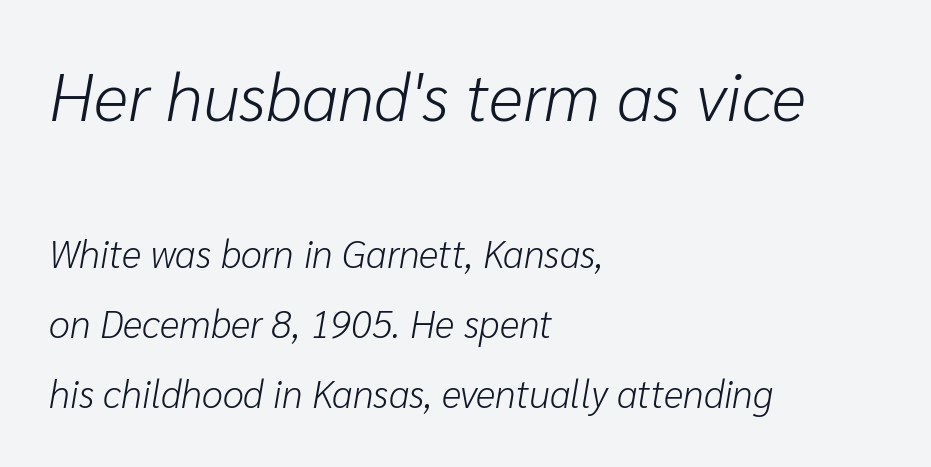
The image shows 67 px light type, italic (leaning right); set left-aligned, line spacing 1.85x, normal letter spacing, not underlined; the first (top) block is 1.76x larger; low stroke contrast and a medium x-height.
